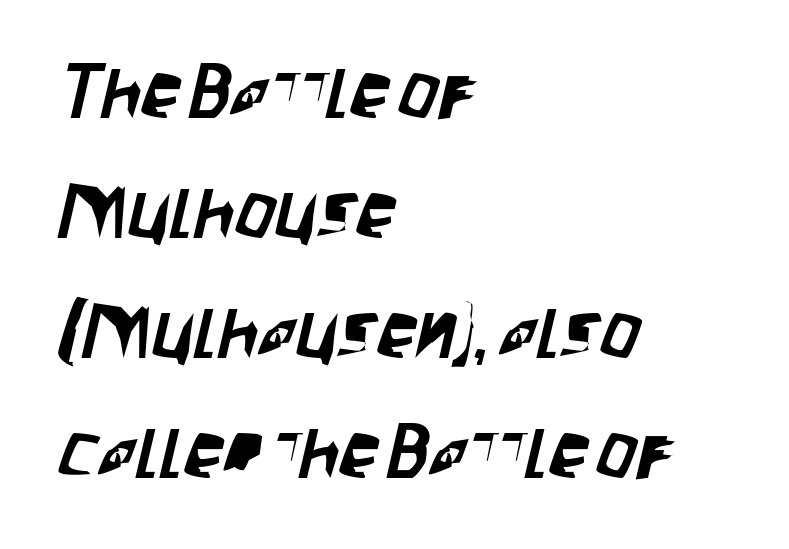
The image shows 79 px condensed sans-serif type; set left-aligned, normal line spacing (1.52x), normal letter spacing, not underlined; low stroke contrast and a large x-height.
